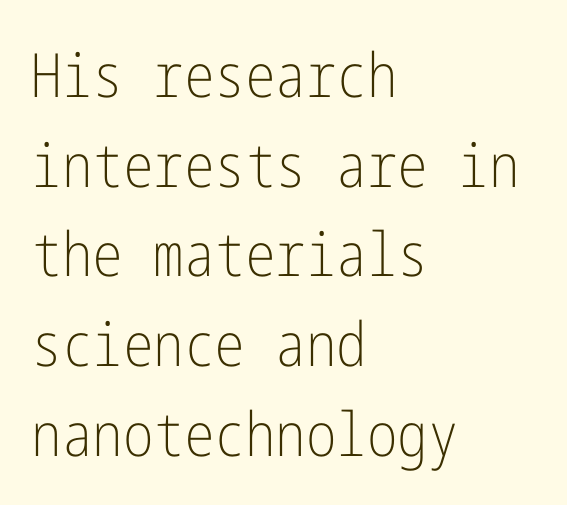
Q: Is the text bold? A: No.
Q: Is the text italic (slanted)? A: No, it is upright.
Q: Is the typeface a serif or a sans-serif typeface? A: Sans-serif.
Q: Is the text underlined? A: No.
Q: How is the paragraph aligned? A: Left-aligned.
Q: Is the spacing between letters normal or unusually wide? A: Normal.
Q: Is the spacing between lines tight, normal or loose? A: Normal.
Q: Width (condensed, normal, or wide)? A: Condensed.
Q: Stroke contrast? A: Low.
Q: x-height? A: Medium.
